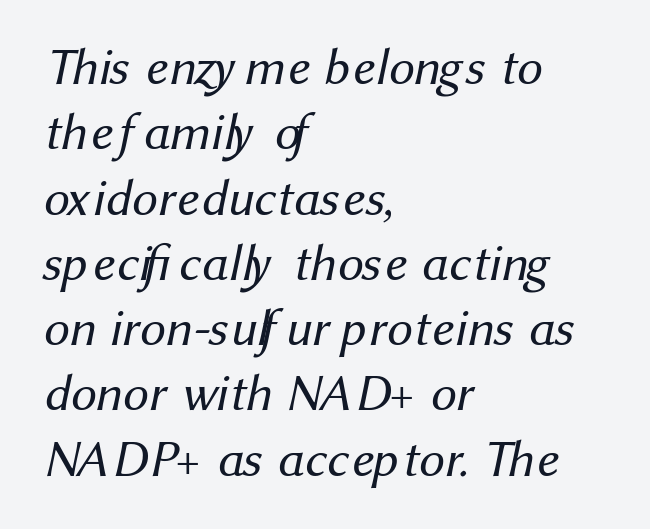
The image shows 51 px regular-weight sans-serif type; set left-aligned, normal line spacing (1.28x), normal letter spacing, not underlined; medium stroke contrast and a medium x-height.
